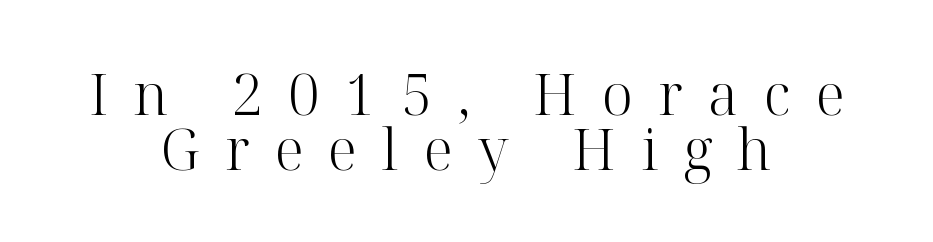
{"serif": "yes", "italic": "no", "bold": "no", "weight": "light", "width": "normal", "stroke_contrast": "high", "x_height": "medium", "monospaced": "no", "underline": "no", "align": "center", "line_spacing": "tight", "line_spacing_ratio": 0.98, "letter_spacing": "wide", "letter_spacing_em": 0.45, "glyph_px": 56}
